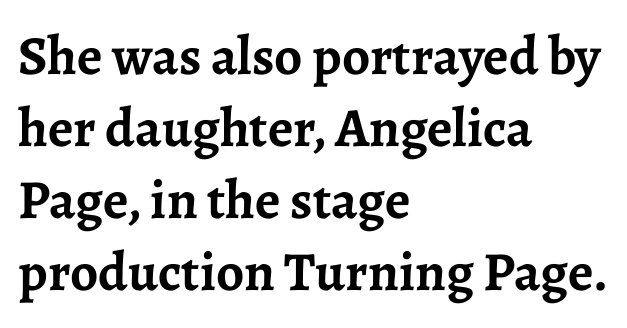
{"serif": "yes", "italic": "no", "bold": "yes", "weight": "semibold", "width": "normal", "stroke_contrast": "low", "x_height": "medium", "monospaced": "no", "underline": "no", "align": "left", "line_spacing": "normal", "line_spacing_ratio": 1.31, "letter_spacing": "normal", "letter_spacing_em": 0.0, "glyph_px": 55}
